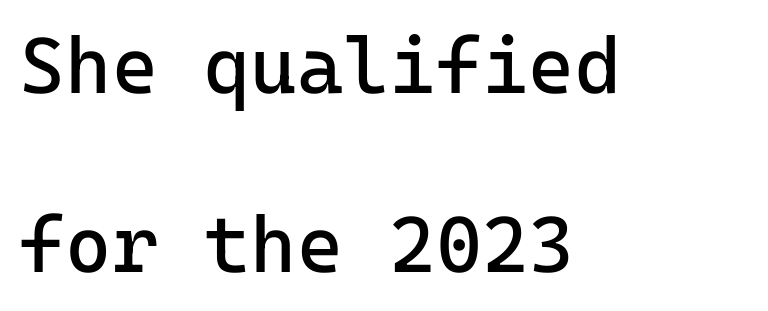
Q: Is the text bold? A: No.
Q: Is the text italic (slanted)? A: No, it is upright.
Q: Is the typeface a serif or a sans-serif typeface? A: Sans-serif.
Q: Is the text underlined? A: No.
Q: How is the paragraph aligned? A: Left-aligned.
Q: Is the spacing between letters normal or unusually wide? A: Normal.
Q: Is the spacing between lines tight, normal or loose? A: Loose.
Q: Width (condensed, normal, or wide)? A: Normal.
Q: Stroke contrast? A: Low.
Q: x-height? A: Medium.
Q: Monospaced? A: Yes.
